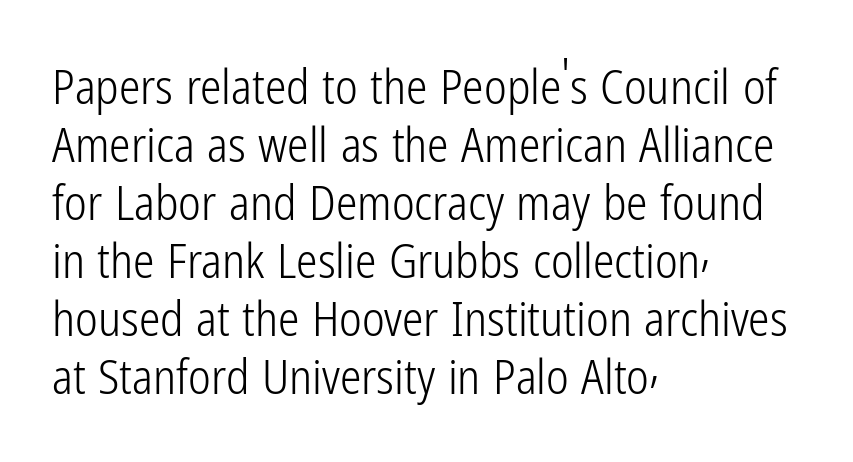
{"serif": "no", "italic": "no", "bold": "no", "weight": "light", "width": "condensed", "stroke_contrast": "low", "x_height": "medium", "monospaced": "no", "underline": "no", "align": "left", "line_spacing_ratio": 1.21, "letter_spacing": "normal", "letter_spacing_em": 0.0, "glyph_px": 48}
